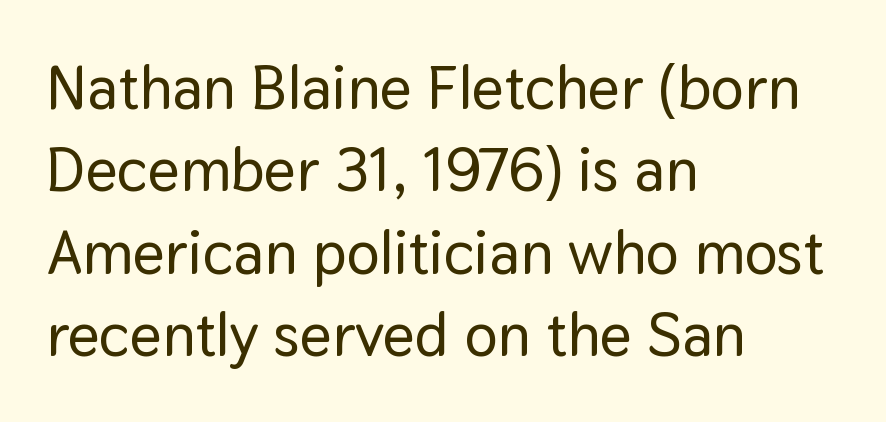
Do the characters align in a grid? No, the font is proportional. The letters stand upright; this is a roman face. Summary of vertical rhythm: regular, with standard interline spacing. Note: no serifs on the glyphs. Standard letterfit; no display-style spreading of the glyphs. Compared with a centered layout, this one pins lines to the left instead.
